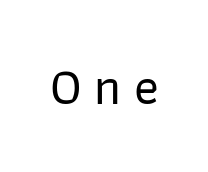
{"serif": "no", "italic": "no", "width": "normal", "stroke_contrast": "low", "x_height": "medium", "monospaced": "no", "underline": "no", "letter_spacing": "wide", "letter_spacing_em": 0.25, "glyph_px": 51}
